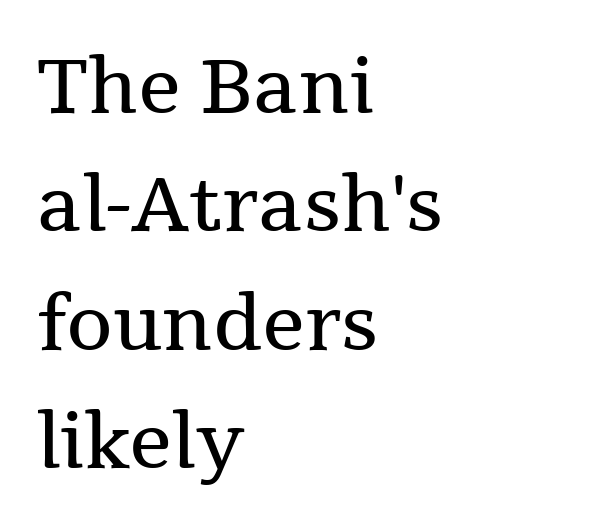
{"serif": "yes", "italic": "no", "bold": "no", "weight": "regular", "width": "normal", "stroke_contrast": "medium", "x_height": "medium", "monospaced": "no", "underline": "no", "align": "left", "line_spacing": "normal", "line_spacing_ratio": 1.58, "letter_spacing": "normal", "letter_spacing_em": 0.0, "glyph_px": 75}
